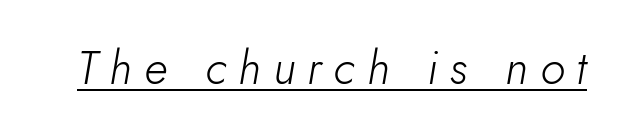
You could only call the tracking loose — the letters float apart. A typographer would call this underscored text. Each letter keeps its own natural width here, so spacing adapts to shape. The whole block is typeset with a tilt.
